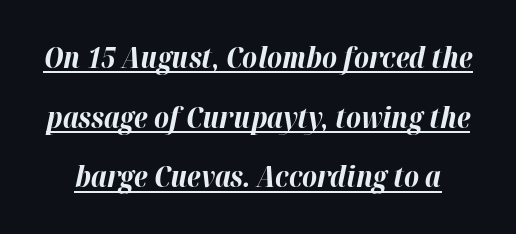
{"italic": "yes", "lean": "right", "slant_degrees": 12, "bold": "yes", "weight": "bold", "width": "normal", "stroke_contrast": "high", "x_height": "medium", "monospaced": "no", "underline": "yes", "line_spacing": "loose", "line_spacing_ratio": 2.06, "letter_spacing": "normal", "letter_spacing_em": 0.0, "glyph_px": 29}
